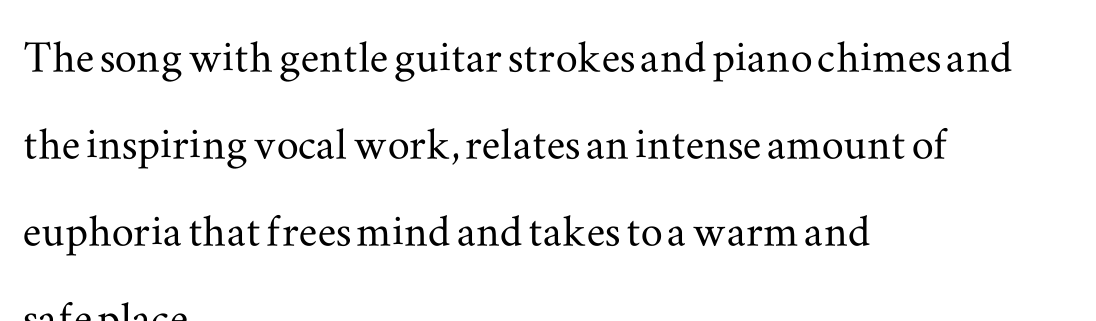
{"serif": "yes", "italic": "no", "width": "wide", "stroke_contrast": "medium", "x_height": "small", "monospaced": "no", "underline": "no", "align": "left", "line_spacing": "normal", "line_spacing_ratio": 1.58, "letter_spacing": "normal", "letter_spacing_em": 0.0, "glyph_px": 55}
